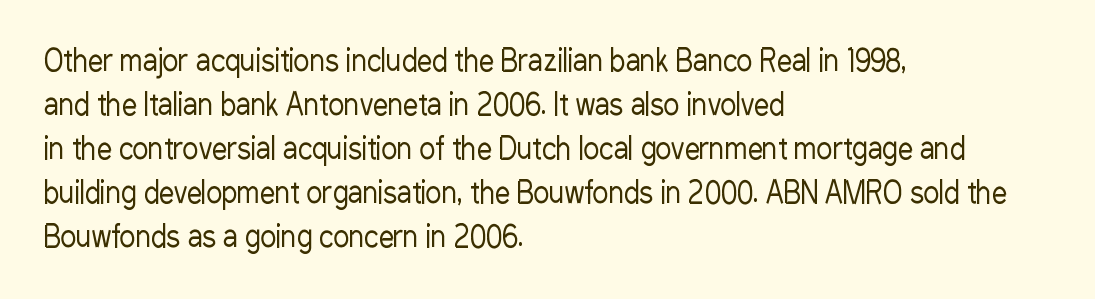
Q: Is the text bold? A: No.
Q: Is the text italic (slanted)? A: No, it is upright.
Q: Is the typeface a serif or a sans-serif typeface? A: Sans-serif.
Q: Is the text underlined? A: No.
Q: How is the paragraph aligned? A: Left-aligned.
Q: Is the spacing between letters normal or unusually wide? A: Normal.
Q: Is the spacing between lines tight, normal or loose? A: Normal.
Q: Width (condensed, normal, or wide)? A: Condensed.
Q: Stroke contrast? A: Low.
Q: x-height? A: Medium.
Q: Monospaced? A: No.
